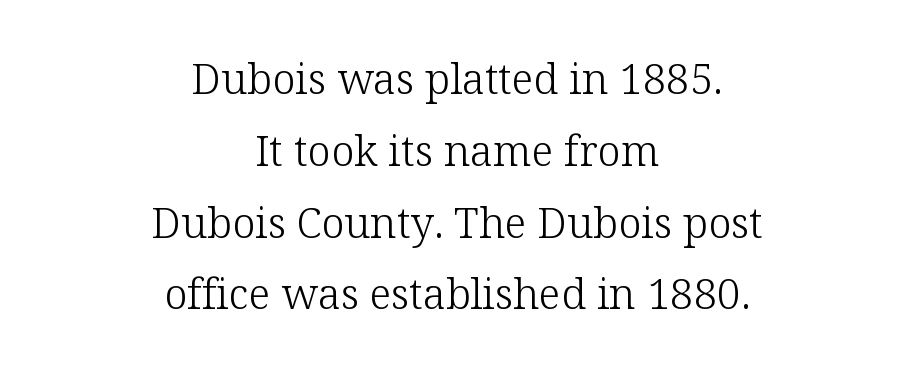
The image shows 42 px light serif type, upright; set centered, line spacing 1.71x, normal letter spacing, not underlined; low stroke contrast and a medium x-height.
